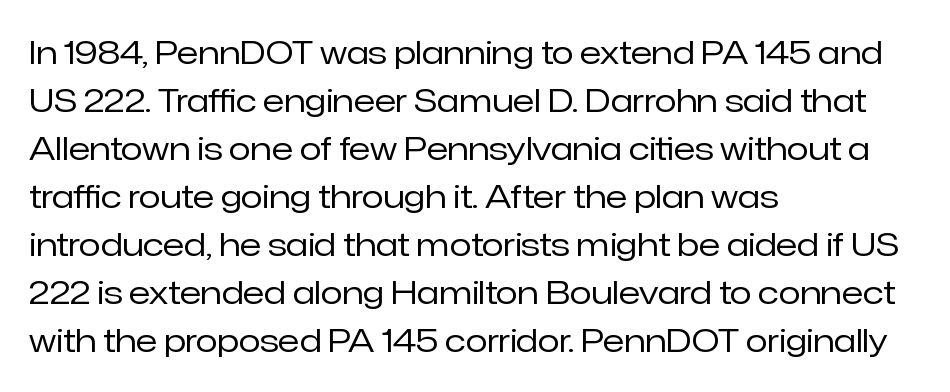
The image shows 32 px regular-weight sans-serif type, upright; set left-aligned, normal line spacing (1.5x), normal letter spacing, not underlined; low stroke contrast and a medium x-height.
